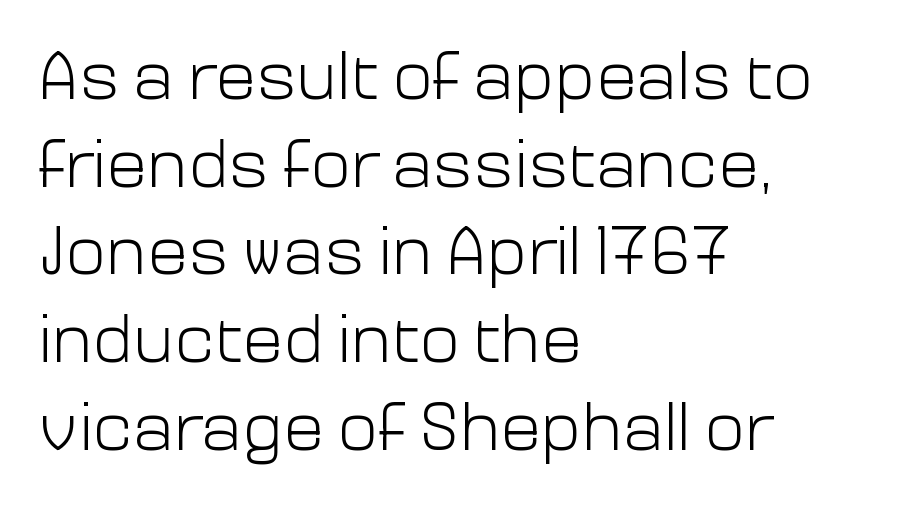
{"serif": "no", "italic": "no", "bold": "no", "weight": "light", "width": "normal", "stroke_contrast": "low", "x_height": "medium", "monospaced": "no", "underline": "no", "align": "left", "line_spacing": "normal", "line_spacing_ratio": 1.29, "letter_spacing": "normal", "letter_spacing_em": 0.0, "glyph_px": 68}
